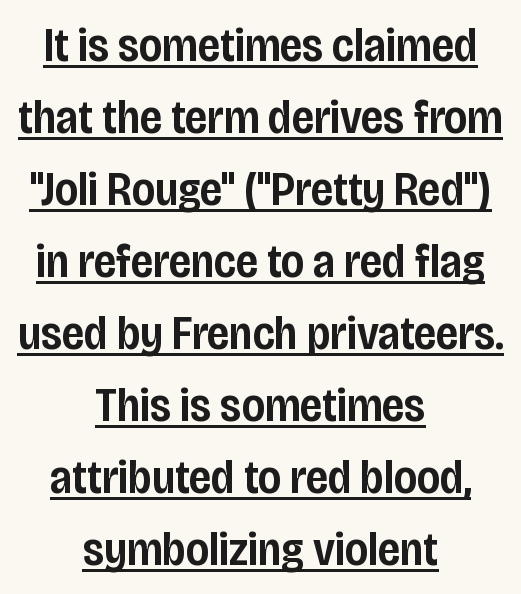
Q: Is the text bold? A: Semi-bold.
Q: Is the text italic (slanted)? A: No, it is upright.
Q: Is the typeface a serif or a sans-serif typeface? A: Sans-serif.
Q: Is the text underlined? A: Yes.
Q: How is the paragraph aligned? A: Centered.
Q: Is the spacing between letters normal or unusually wide? A: Normal.
Q: Is the spacing between lines tight, normal or loose? A: Normal.
Q: Width (condensed, normal, or wide)? A: Condensed.
Q: Stroke contrast? A: Low.
Q: x-height? A: Large.
Q: Monospaced? A: No.
